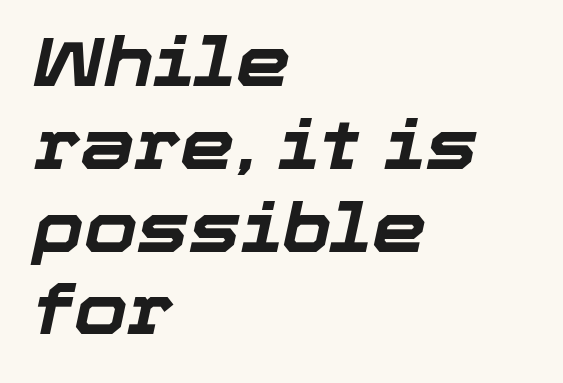
Slant detected: the letters are inclined. Default kerning and tracking; the words read as compact shapes. The sample has been set heavy, in full bold. Do the characters align in a grid? No, the font is proportional. Each line starts at the same left margin while the right side varies.
